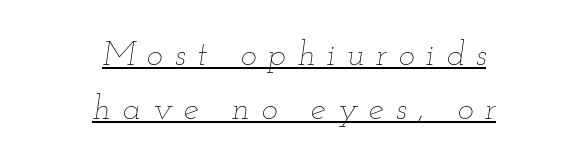
The image shows 34 px thin, wide type, italic (leaning right); set centered, normal line spacing (1.59x), unusually wide letter spacing (+0.34 em), underlined; low stroke contrast and a small x-height.
